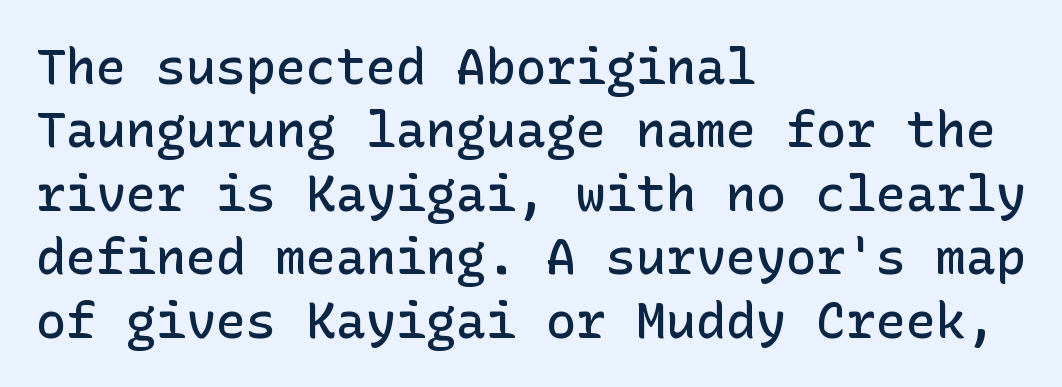
The image shows 50 px semibold sans-serif type, upright; set left-aligned, normal line spacing (1.27x), normal letter spacing, not underlined; low stroke contrast and a medium x-height.
